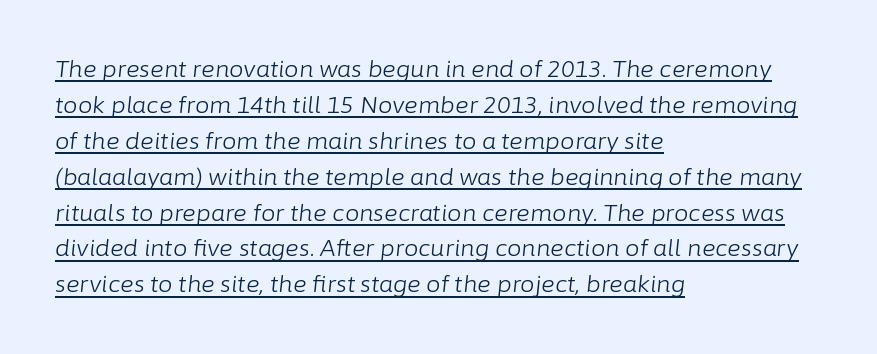
The words here are underlined. Would a proofreader flag this as italicized? Yes. Where is the straight margin? On the left. Look at the tracking — it's just the regular setting, nothing added.
